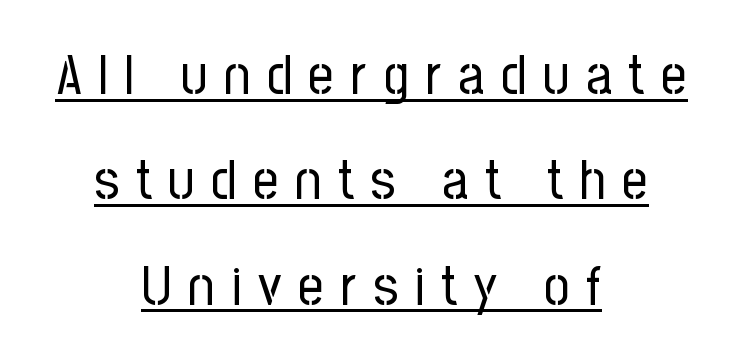
The image shows 56 px regular-weight, condensed sans-serif type, upright; set centered, line spacing 1.88x, unusually wide letter spacing (+0.3 em), underlined; low stroke contrast and a medium x-height.
